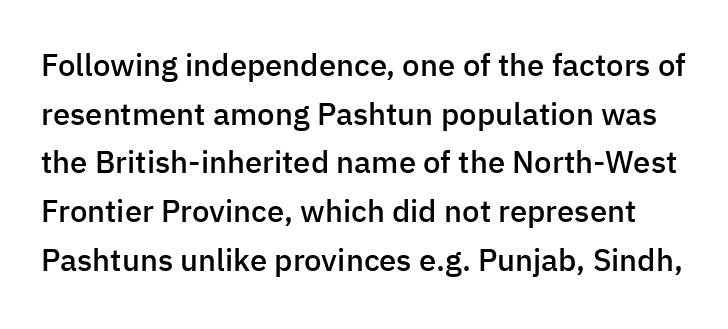
Whoever set this chose a conventional vertical rhythm. Observe the ordinary spacing: letters are neighbours, not strangers. This rendering features lettering with no underline. Serif or sans? Sans — the stroke terminals are bare.
